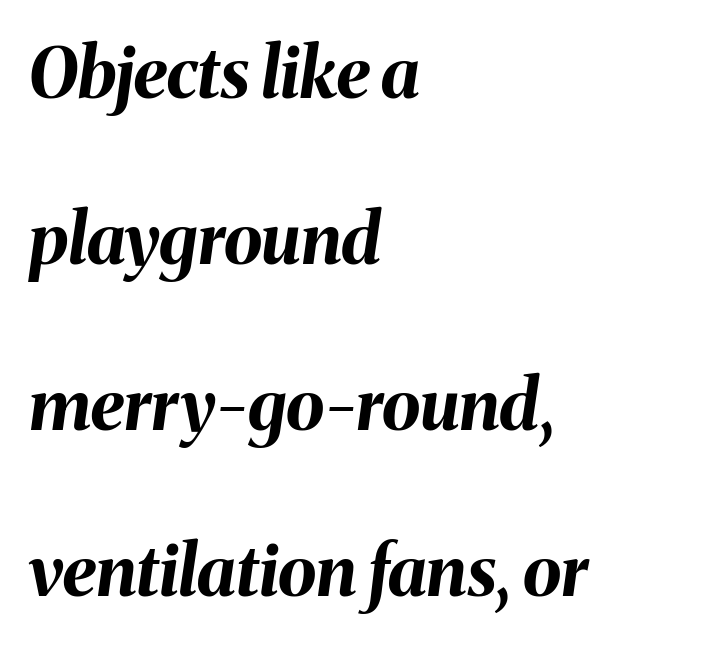
Q: Is the text bold? A: Yes.
Q: Is the text italic (slanted)? A: Yes, it leans right by about 8 degrees.
Q: Is the text underlined? A: No.
Q: How is the paragraph aligned? A: Left-aligned.
Q: Is the spacing between letters normal or unusually wide? A: Normal.
Q: Is the spacing between lines tight, normal or loose? A: Loose.
Q: Width (condensed, normal, or wide)? A: Normal.
Q: Stroke contrast? A: Medium.
Q: x-height? A: Medium.
Q: Monospaced? A: No.
